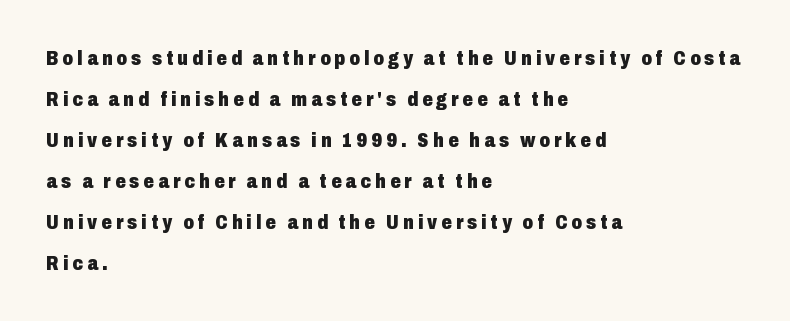
The compositor pushed each line to the left boundary. Notice how the stems are strictly vertical — no italics here. If you measured baseline to baseline, you'd find a long distance. The string is rendered with underlining switched off. Every letter is thick-stroked: bold, no question.
